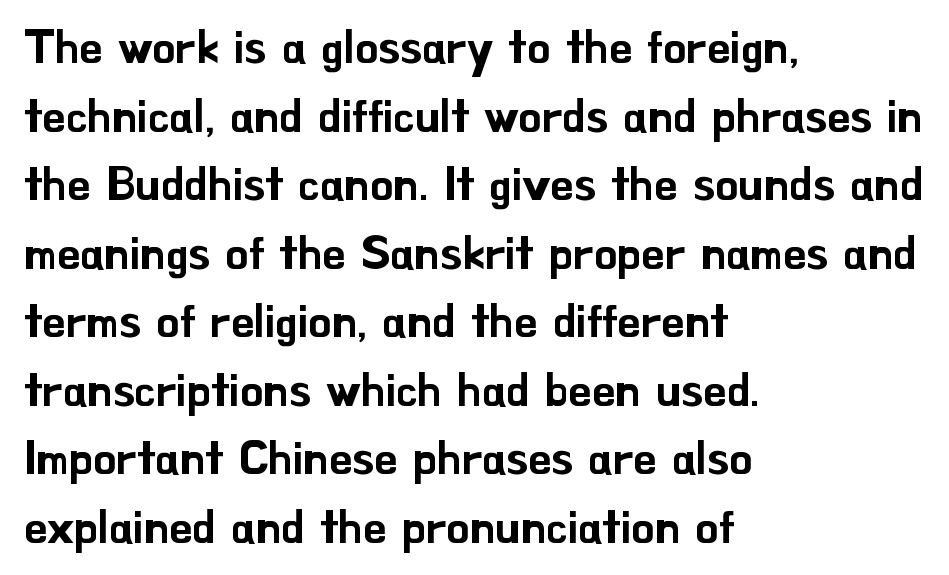
The rendering keeps characters at their native spacing. Nothing sits at the stroke ends, so this counts as sans-serif. Each letter keeps its own natural width here, so spacing adapts to shape. Posture: straight, roman, zero tilt.
